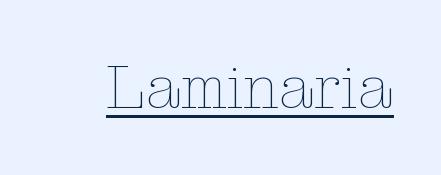
{"italic": "no", "bold": "no", "weight": "thin", "width": "normal", "stroke_contrast": "low", "x_height": "medium", "monospaced": "no", "underline": "yes", "letter_spacing": "normal", "letter_spacing_em": 0.0, "glyph_px": 61}
